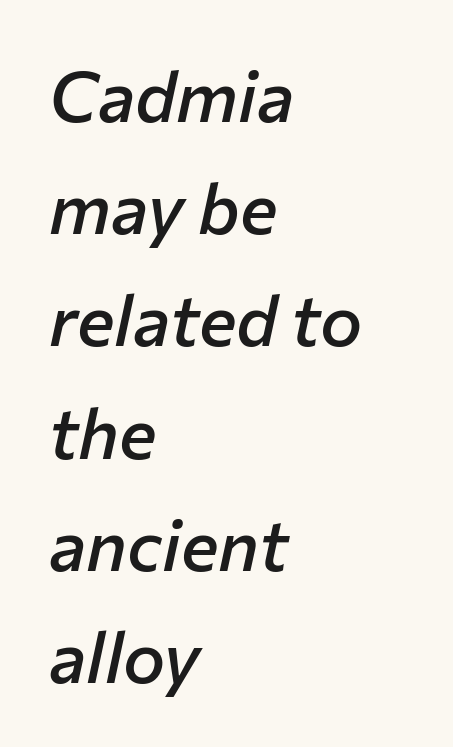
No extra tracking has been applied to these lines. The whole block is typeset with a tilt. Students, observe: this is what conventionally led text looks like. Looks like regular typesetting: each glyph gets only the width it needs. Students, this is semibold: more ink than regular, less than bold.
